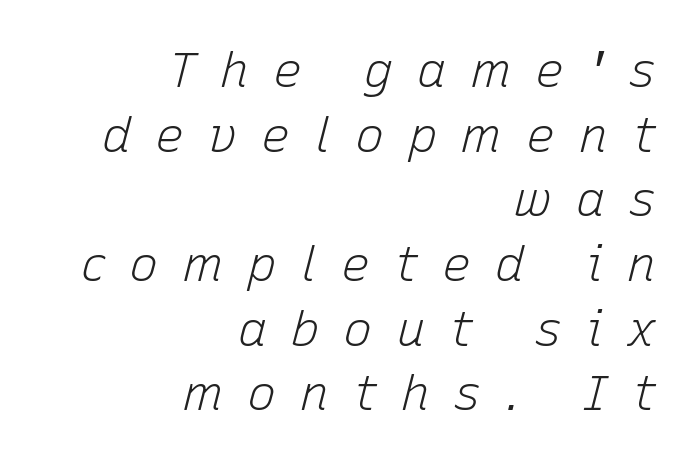
{"italic": "yes", "lean": "right", "slant_degrees": 15, "bold": "no", "weight": "light", "width": "normal", "stroke_contrast": "low", "x_height": "medium", "monospaced": "no", "underline": "no", "align": "right", "line_spacing": "normal", "line_spacing_ratio": 1.32, "letter_spacing": "wide", "letter_spacing_em": 0.48, "glyph_px": 49}
